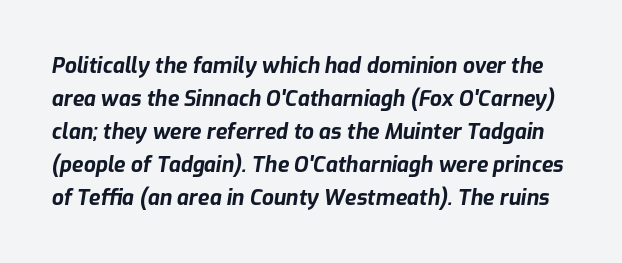
Q: Is the text bold? A: Yes.
Q: Is the text italic (slanted)? A: Yes, it leans right by about 9 degrees.
Q: Is the text underlined? A: No.
Q: Is the spacing between letters normal or unusually wide? A: Normal.
Q: Is the spacing between lines tight, normal or loose? A: Normal.
